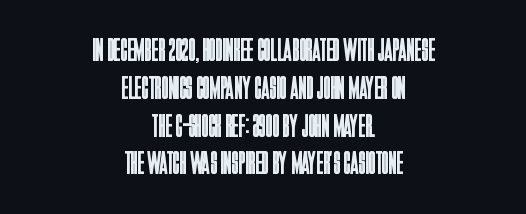
Q: Is the text bold? A: No.
Q: Is the text italic (slanted)? A: No, it is upright.
Q: Is the typeface a serif or a sans-serif typeface? A: Sans-serif.
Q: Is the text underlined? A: No.
Q: How is the paragraph aligned? A: Centered.
Q: Is the spacing between letters normal or unusually wide? A: Normal.
Q: Width (condensed, normal, or wide)? A: Condensed.
Q: Stroke contrast? A: Low.
Q: x-height? A: Large.
Q: Monospaced? A: No.
